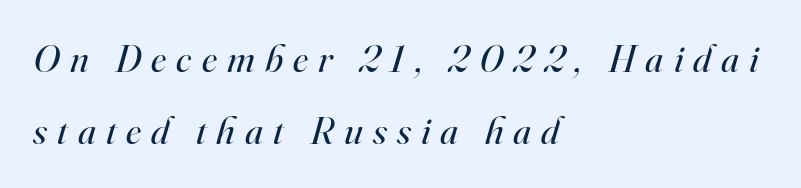
The image shows 39 px regular-weight serif type, italic (leaning right); set left-aligned, line spacing 1.85x, unusually wide letter spacing (+0.26 em), not underlined; high stroke contrast and a small x-height.
